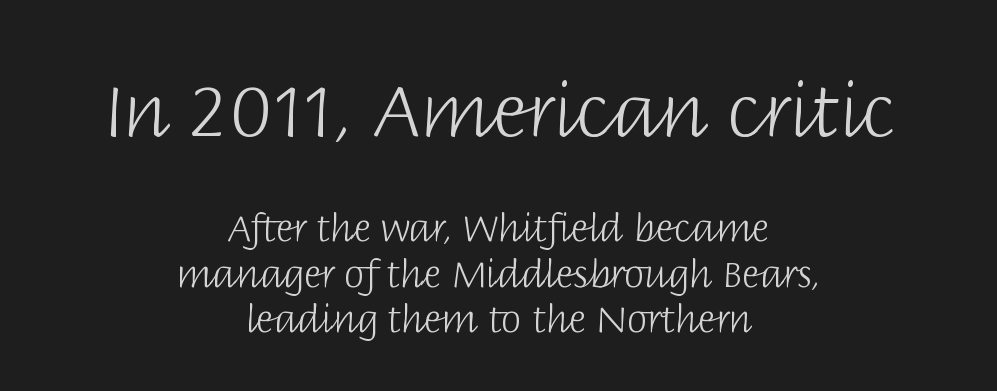
The image shows 74 px light sans-serif type, upright; set centered, line spacing 1.22x, normal letter spacing, not underlined; the first (top) block is 2.0x larger; low stroke contrast and a large x-height.
